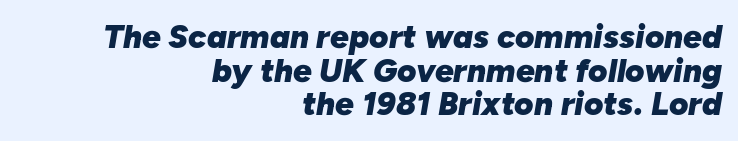
The image shows 33 px heavy type, italic (leaning right); set right-aligned, tight line spacing (1.02x), normal letter spacing, not underlined; low stroke contrast and a medium x-height.
